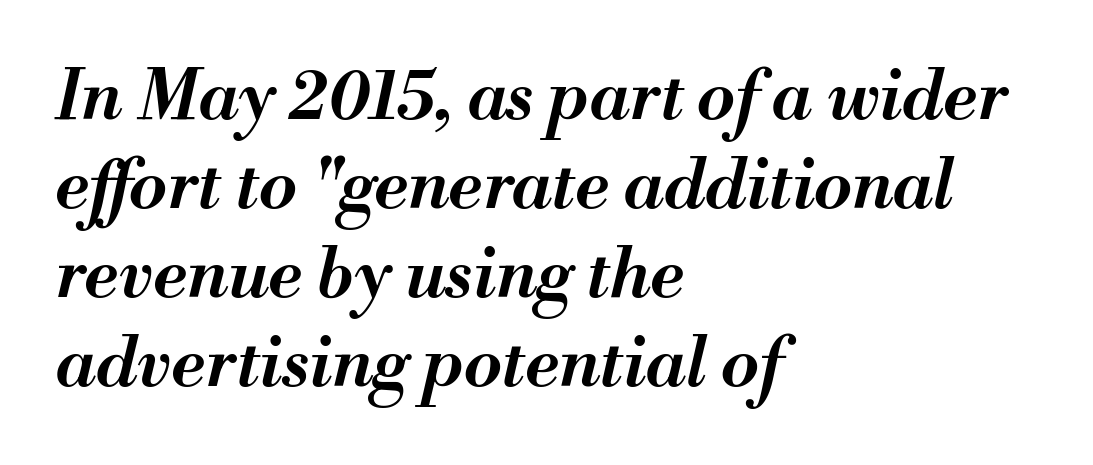
Layout note: lines flush left. These lines were composed using italics. The zone under the glyphs is completely vacant. Letter spacing: default.
